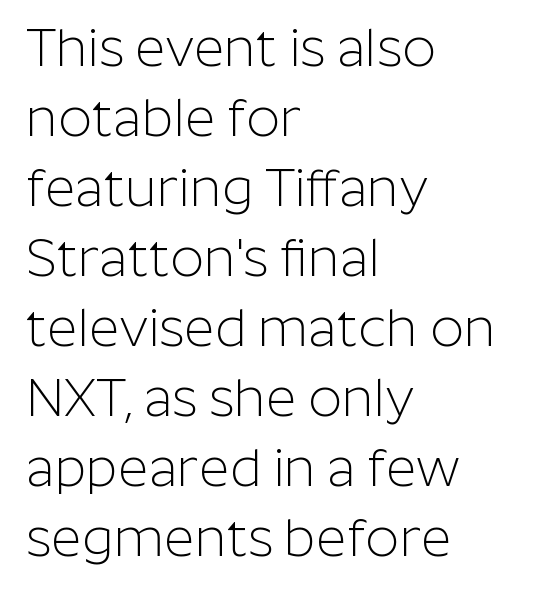
{"serif": "no", "italic": "no", "bold": "no", "weight": "light", "width": "normal", "stroke_contrast": "low", "x_height": "medium", "monospaced": "no", "underline": "no", "align": "left", "line_spacing": "normal", "line_spacing_ratio": 1.32, "letter_spacing": "normal", "letter_spacing_em": 0.0, "glyph_px": 53}
